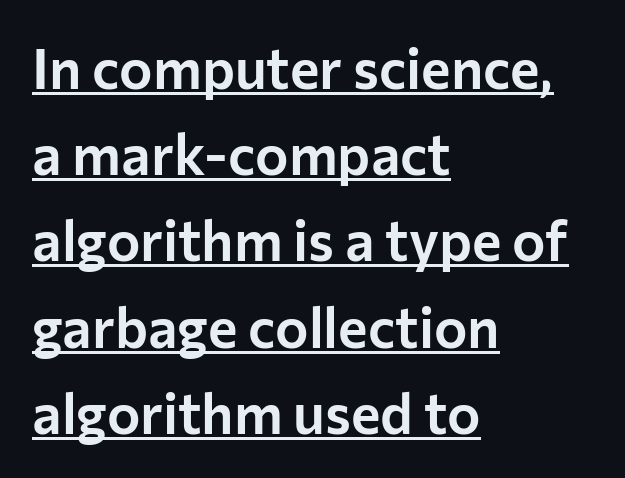
{"serif": "no", "italic": "no", "width": "normal", "stroke_contrast": "low", "x_height": "medium", "monospaced": "no", "underline": "yes", "align": "left", "line_spacing": "normal", "line_spacing_ratio": 1.54, "letter_spacing": "normal", "letter_spacing_em": 0.0, "glyph_px": 56}
